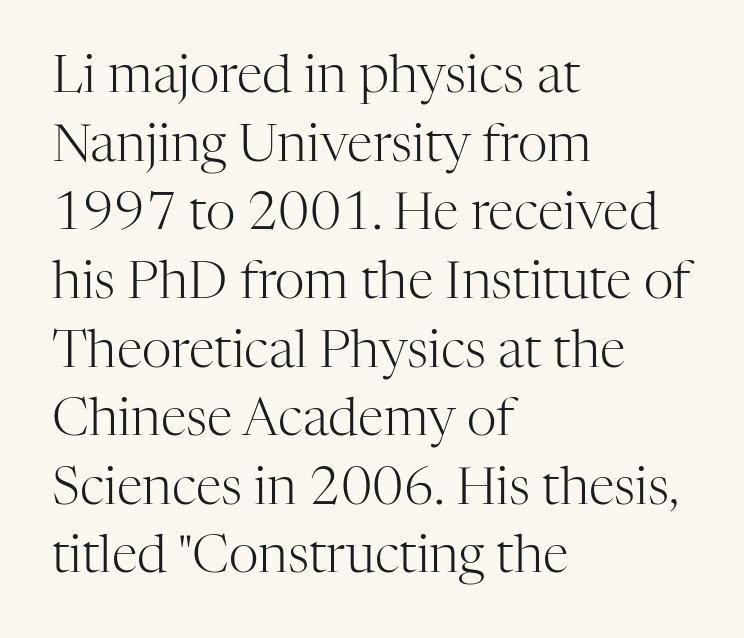
The image shows 52 px light serif type, upright; set left-aligned, normal line spacing (1.32x), normal letter spacing, not underlined; high stroke contrast and a medium x-height.
